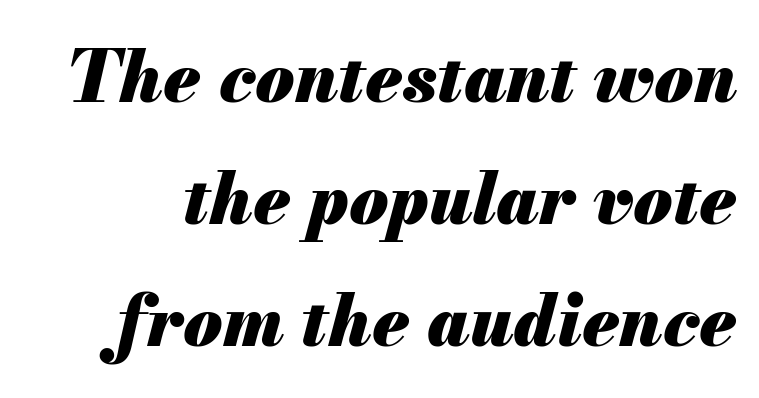
Q: Is the text bold? A: Yes.
Q: Is the text italic (slanted)? A: Yes, it leans right by about 13 degrees.
Q: Is the text underlined? A: No.
Q: Is the spacing between letters normal or unusually wide? A: Normal.
Q: Width (condensed, normal, or wide)? A: Normal.
Q: Stroke contrast? A: Medium.
Q: x-height? A: Small.
Q: Monospaced? A: No.
